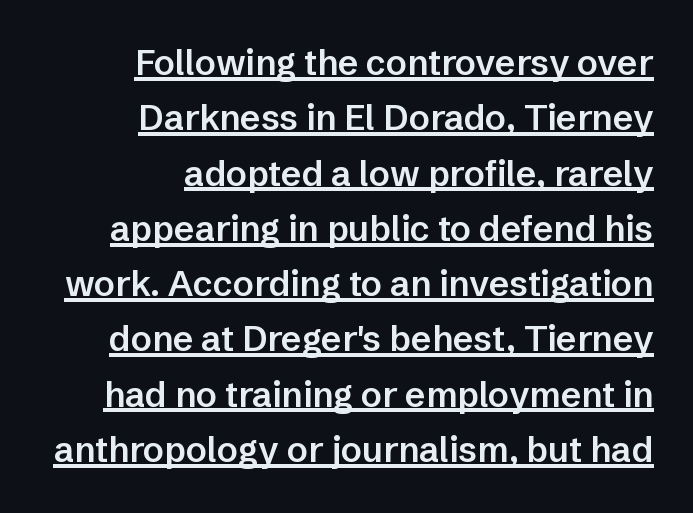
Every word sits above its own underline. The passage shown stacks its lines at a standard gap. Unlike italic type, these characters show no tilt at all. A typesetter would call this proportional, since set widths differ per character. Are there feet on the stems? There aren't — it's a sans.
